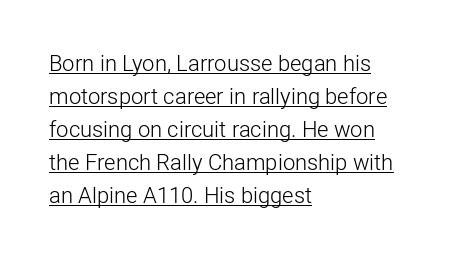
{"italic": "no", "bold": "no", "underline": "yes", "align": "left", "line_spacing": "normal", "line_spacing_ratio": 1.5, "letter_spacing": "normal", "letter_spacing_em": 0.0, "glyph_px": 22}
